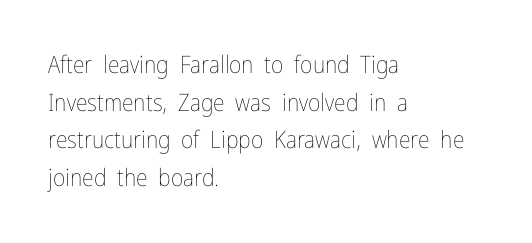
{"italic": "no", "bold": "no", "underline": "no", "align": "left", "line_spacing": "normal", "line_spacing_ratio": 1.57, "letter_spacing": "normal", "letter_spacing_em": 0.0, "glyph_px": 24}
